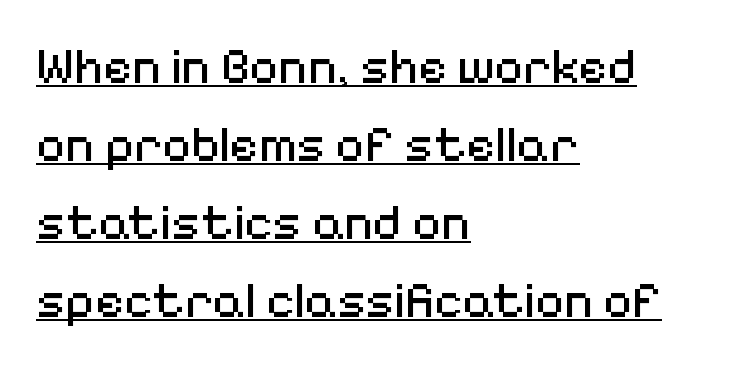
{"serif": "no", "italic": "no", "bold": "no", "weight": "regular", "width": "normal", "stroke_contrast": "medium", "x_height": "medium", "monospaced": "no", "underline": "yes", "align": "left", "line_spacing": "normal", "line_spacing_ratio": 1.56, "letter_spacing": "normal", "letter_spacing_em": 0.0, "glyph_px": 50}
